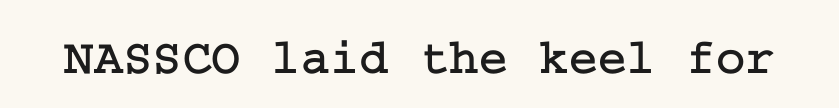
{"serif": "yes", "italic": "no", "width": "normal", "stroke_contrast": "low", "x_height": "medium", "underline": "no", "letter_spacing": "normal", "letter_spacing_em": 0.0, "glyph_px": 50}
